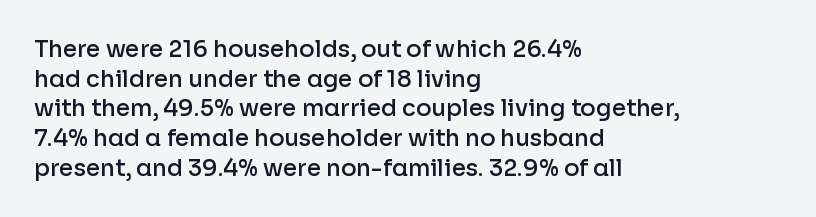
{"italic": "no", "bold": "semi", "underline": "no", "align": "left", "line_spacing": "normal", "line_spacing_ratio": 1.29, "letter_spacing": "normal", "letter_spacing_em": 0.0, "glyph_px": 23}
